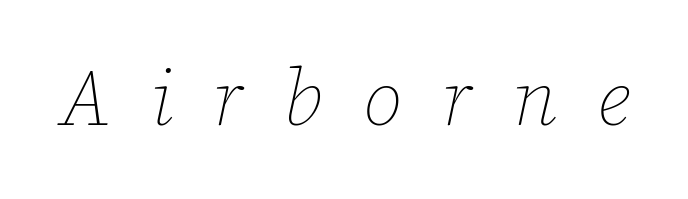
{"italic": "yes", "lean": "right", "slant_degrees": 12, "bold": "no", "weight": "thin", "width": "normal", "stroke_contrast": "low", "x_height": "medium", "monospaced": "no", "underline": "no", "letter_spacing": "wide", "letter_spacing_em": 0.5, "glyph_px": 79}
